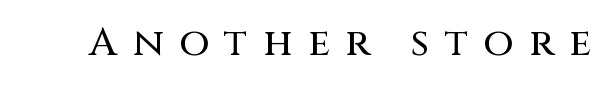
{"serif": "no", "italic": "no", "width": "normal", "stroke_contrast": "medium", "x_height": "large", "monospaced": "no", "underline": "no", "letter_spacing": "wide", "letter_spacing_em": 0.4, "glyph_px": 39}
